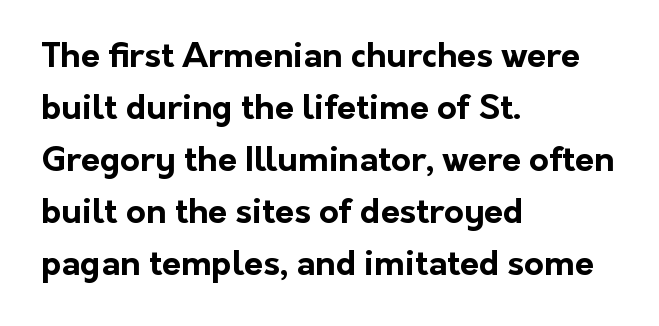
Reading down the column, the eye jumps a familiar distance to each next line. Looks like regular typesetting: each glyph gets only the width it needs. Characters remain perfectly vertical along every line. Every letter is thick-stroked: bold, no question.
